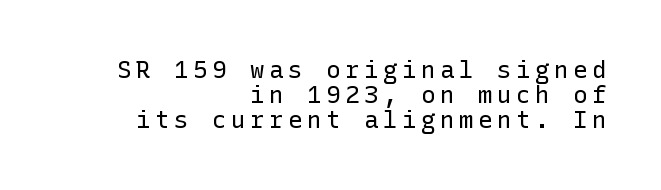
Letters have the restrained weight of plain body copy at most. You could barely slide anything between these rows. Is there any slant? The stems are plumb. The space beneath each line is pristine and unruled. Horizontal alignment here is rightward, an uncommon choice for prose.
